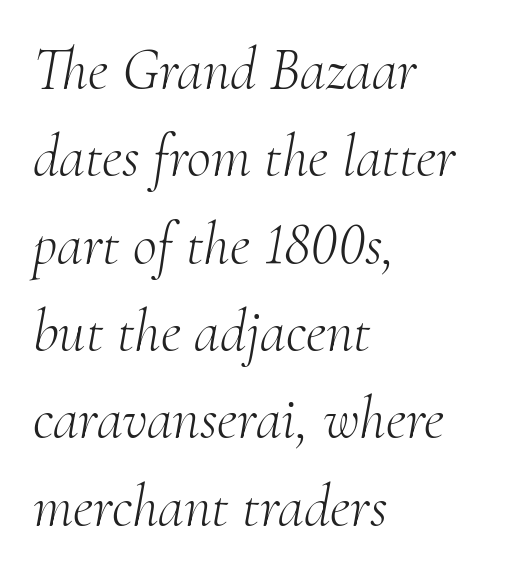
{"serif": "yes", "italic": "yes", "lean": "right", "slant_degrees": 10, "bold": "no", "weight": "light", "width": "normal", "stroke_contrast": "medium", "x_height": "small", "monospaced": "no", "underline": "no", "align": "left", "line_spacing": "normal", "line_spacing_ratio": 1.48, "letter_spacing": "normal", "letter_spacing_em": 0.0, "glyph_px": 59}
